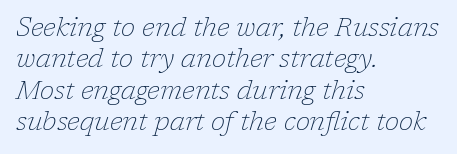
Each stroke keeps to a modest, everyday thickness or less. Underline: absent. Compared with a centered layout, this one pins lines to the left instead. Caption: standard tracking, unaltered.
